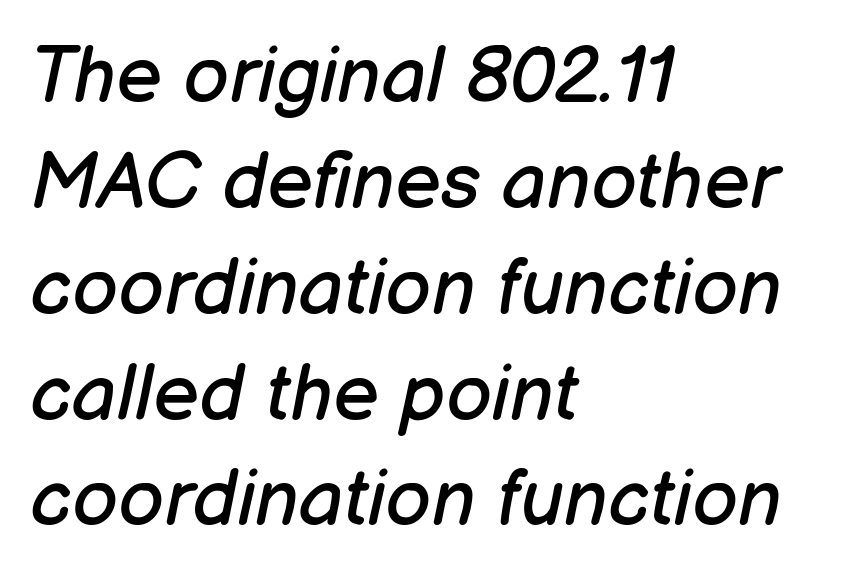
Q: Is the text bold? A: No.
Q: Is the text italic (slanted)? A: Yes, it leans right by about 12 degrees.
Q: Is the text underlined? A: No.
Q: How is the paragraph aligned? A: Left-aligned.
Q: Is the spacing between letters normal or unusually wide? A: Normal.
Q: Is the spacing between lines tight, normal or loose? A: Normal.
Q: Width (condensed, normal, or wide)? A: Normal.
Q: Stroke contrast? A: Low.
Q: x-height? A: Medium.
Q: Monospaced? A: No.
